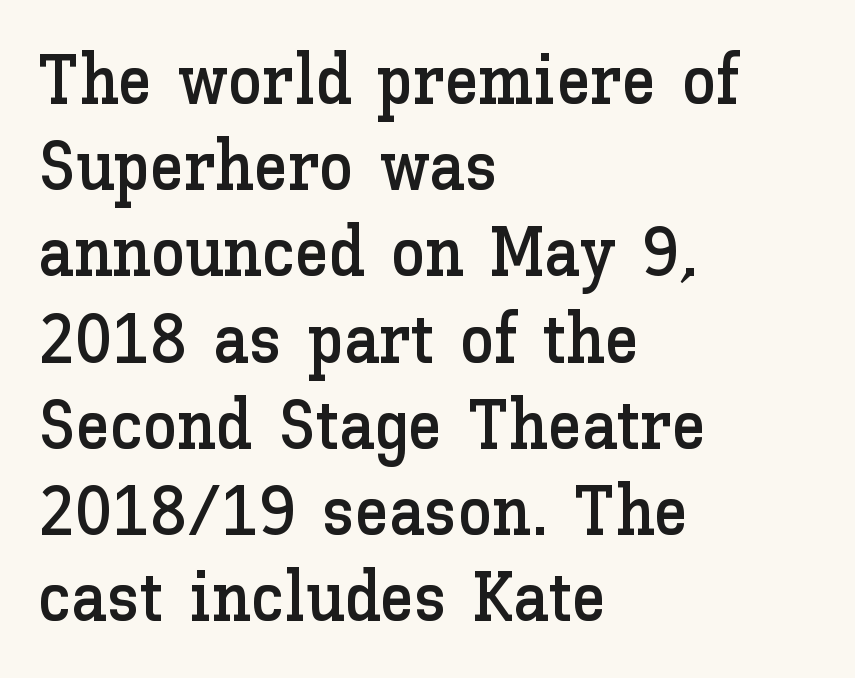
The image shows 69 px text type, upright; set left-aligned, normal line spacing (1.25x), normal letter spacing, not underlined; low stroke contrast and a medium x-height.
